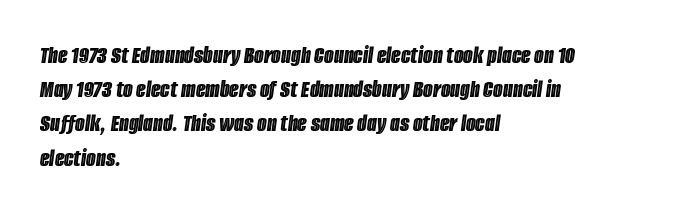
The image shows 25 px text type, italic (leaning right); set left-aligned, normal line spacing (1.37x), normal letter spacing, not underlined.
